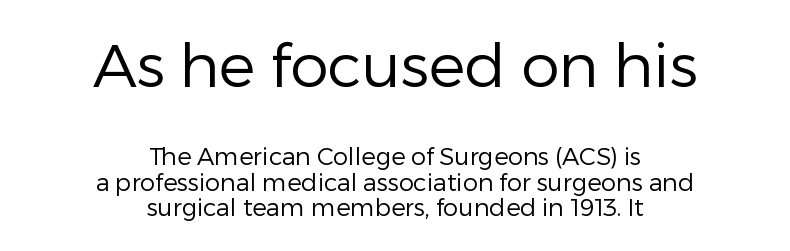
The image shows 61 px regular-weight sans-serif type, upright; set centered, tight line spacing (1.07x), normal letter spacing, not underlined; the first (top) block is 2.54x larger; low stroke contrast and a medium x-height.
